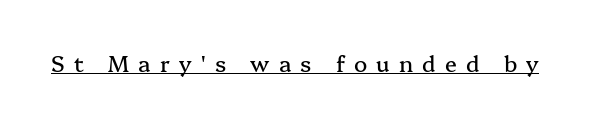
{"italic": "no", "underline": "yes", "letter_spacing": "wide", "letter_spacing_em": 0.42, "glyph_px": 22}
